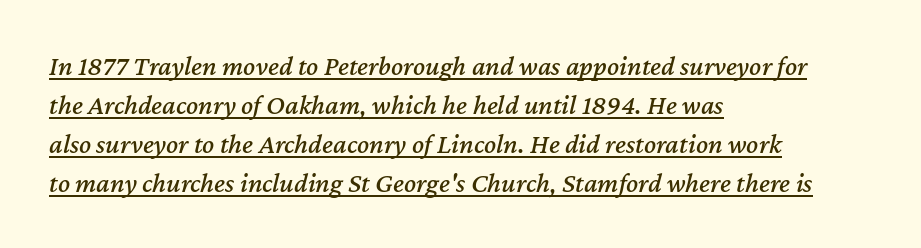
The image shows 28 px text type, italic (leaning right); set left-aligned, normal line spacing (1.39x), normal letter spacing, underlined; medium stroke contrast and a medium x-height.
